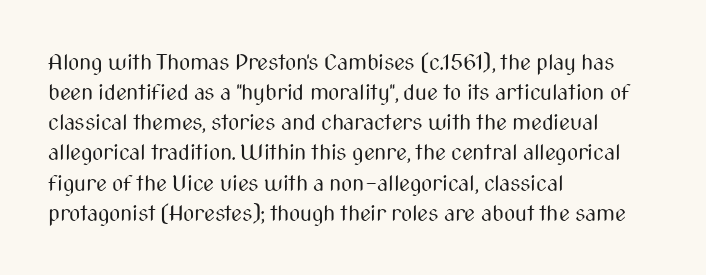
The image shows 22 px text type, upright; set left-aligned, normal line spacing (1.37x), normal letter spacing, not underlined.
